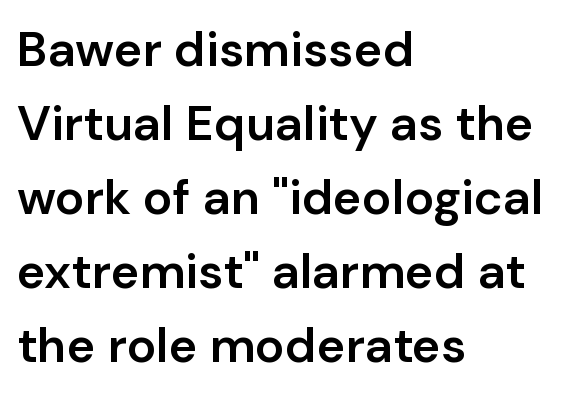
The rendering uses a semibold face; strokes are thickened but not to full bold. The paragraph has a hard left edge and a soft right edge. Type without underlining. These lines keep a tight, regular rhythm from letter to letter.
